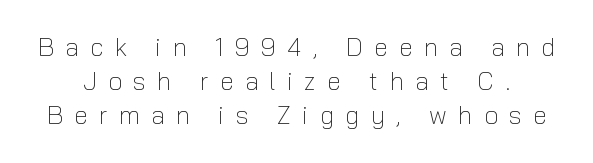
The rendering inserts visible extra space after every character. Vertical strokes here are truly vertical. Successive baselines arrive at the customary interval. Nothing heavy about these letters — not bold at all. The glyphs are unaccompanied by any horizontal stroke below them.
